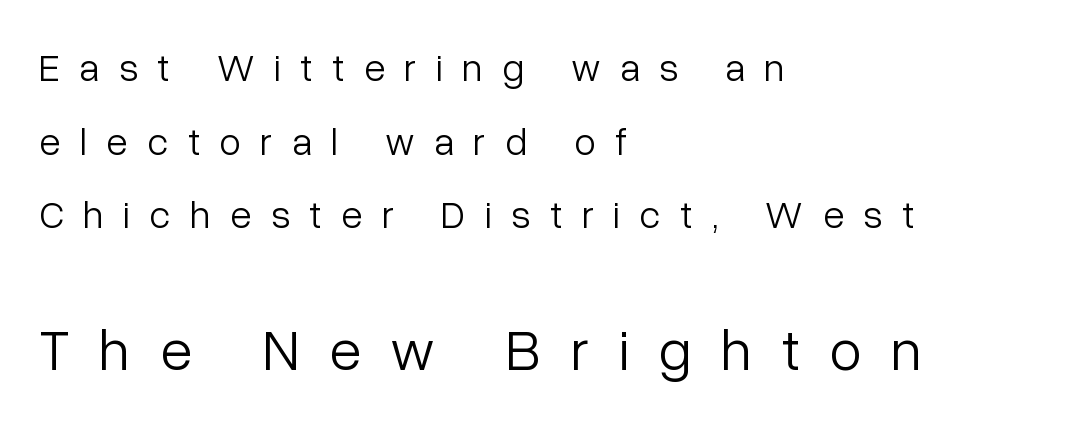
The image shows 59 px light sans-serif type, upright; set left-aligned, line spacing 1.89x, unusually wide letter spacing (+0.5 em), not underlined; the second (bottom) block is 1.51x larger; low stroke contrast and a medium x-height.
